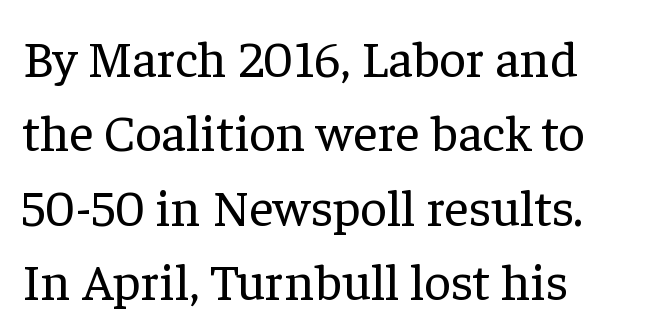
{"serif": "yes", "italic": "no", "bold": "no", "weight": "regular", "width": "normal", "stroke_contrast": "low", "x_height": "medium", "monospaced": "no", "underline": "no", "line_spacing": "normal", "line_spacing_ratio": 1.43, "letter_spacing": "normal", "letter_spacing_em": 0.0, "glyph_px": 52}
